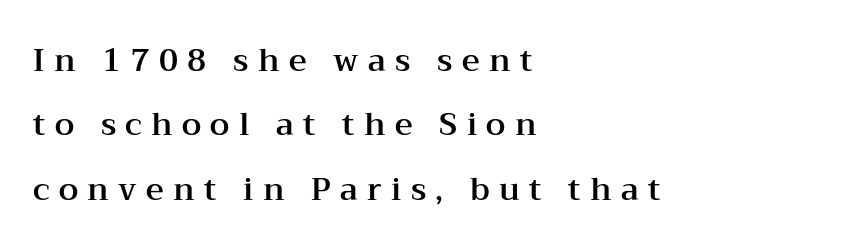
The image shows 31 px wide serif type, upright; set left-aligned, loose line spacing (2.08x), unusually wide letter spacing (+0.3 em), not underlined; medium stroke contrast and a medium x-height.
